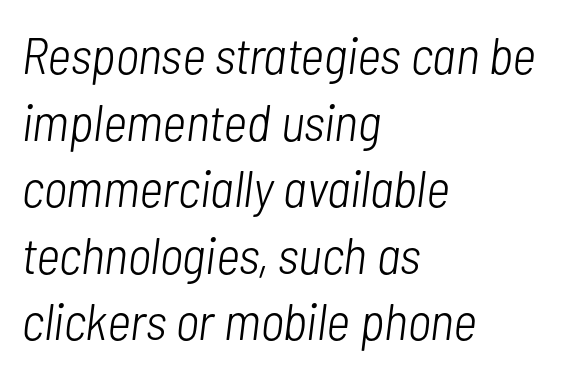
Q: Is the text bold? A: No.
Q: Is the text italic (slanted)? A: Yes, it leans right by about 7 degrees.
Q: Is the text underlined? A: No.
Q: How is the paragraph aligned? A: Left-aligned.
Q: Is the spacing between letters normal or unusually wide? A: Normal.
Q: Is the spacing between lines tight, normal or loose? A: Normal.
Q: Width (condensed, normal, or wide)? A: Condensed.
Q: Stroke contrast? A: Low.
Q: x-height? A: Medium.
Q: Monospaced? A: No.
